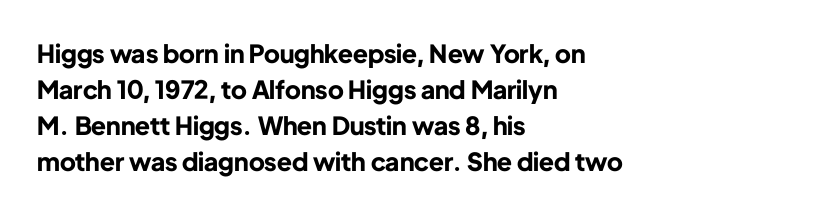
Q: Is the text bold? A: Yes.
Q: Is the text italic (slanted)? A: No, it is upright.
Q: Is the text underlined? A: No.
Q: How is the paragraph aligned? A: Left-aligned.
Q: Is the spacing between letters normal or unusually wide? A: Normal.
Q: Is the spacing between lines tight, normal or loose? A: Normal.
